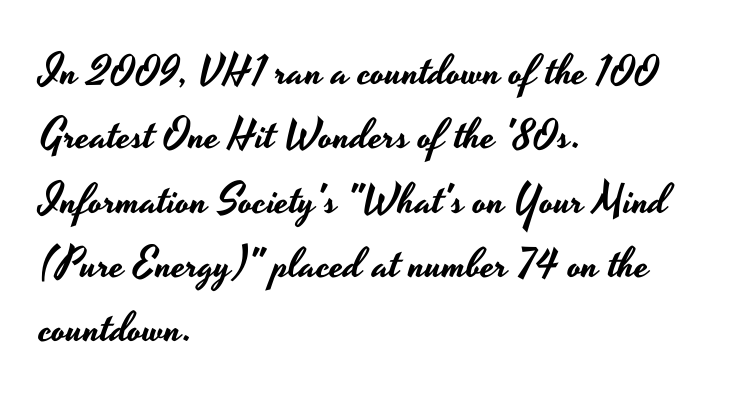
Q: Is the text italic (slanted)? A: Yes.
Q: Is the typeface a serif or a sans-serif typeface? A: Sans-serif.
Q: Is the text underlined? A: No.
Q: How is the paragraph aligned? A: Left-aligned.
Q: Is the spacing between letters normal or unusually wide? A: Normal.
Q: Is the spacing between lines tight, normal or loose? A: Normal.
Q: Width (condensed, normal, or wide)? A: Wide.
Q: Stroke contrast? A: Low.
Q: x-height? A: Small.
Q: Monospaced? A: No.
